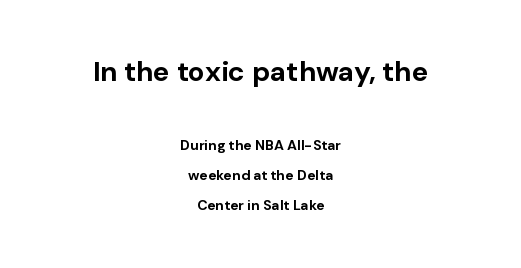
{"serif": "no", "italic": "no", "bold": "yes", "weight": "bold", "width": "normal", "stroke_contrast": "low", "x_height": "medium", "monospaced": "no", "underline": "no", "align": "center", "line_spacing": "loose", "line_spacing_ratio": 2.15, "letter_spacing": "normal", "letter_spacing_em": 0.0, "larger_block": "first", "size_ratio": 2.0, "glyph_px": 28}
